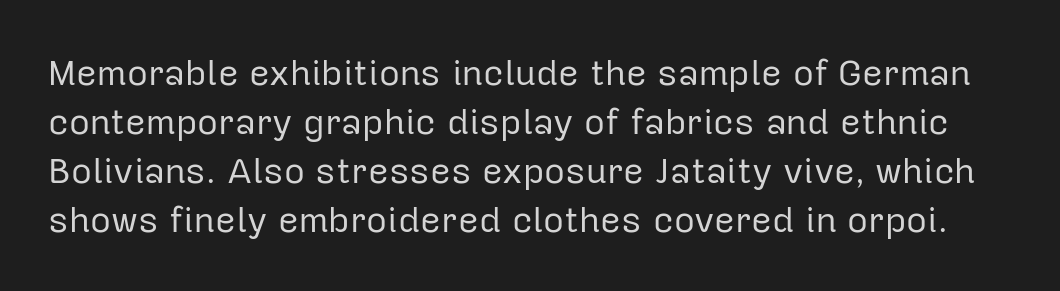
The image shows 36 px regular-weight sans-serif type, upright; set normal line spacing (1.36x), normal letter spacing, not underlined; low stroke contrast and a medium x-height.
